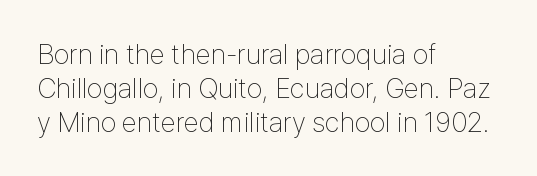
Vertical strokes here are truly vertical. The letters advance in unequal steps, a hallmark of proportional type. Compared with a typical body face, this is equally light or lighter still. There is no visible air inserted between adjacent glyphs.
